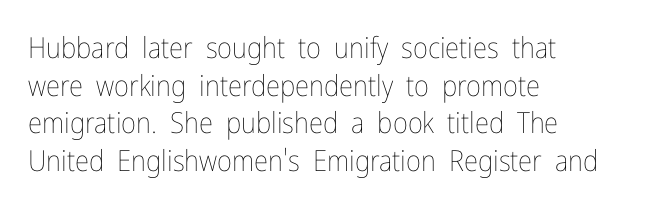
Q: Is the text bold? A: No.
Q: Is the text italic (slanted)? A: No, it is upright.
Q: Is the text underlined? A: No.
Q: How is the paragraph aligned? A: Left-aligned.
Q: Is the spacing between letters normal or unusually wide? A: Normal.
Q: Is the spacing between lines tight, normal or loose? A: Normal.
Q: Width (condensed, normal, or wide)? A: Condensed.
Q: Stroke contrast? A: Low.
Q: x-height? A: Medium.
Q: Monospaced? A: No.
